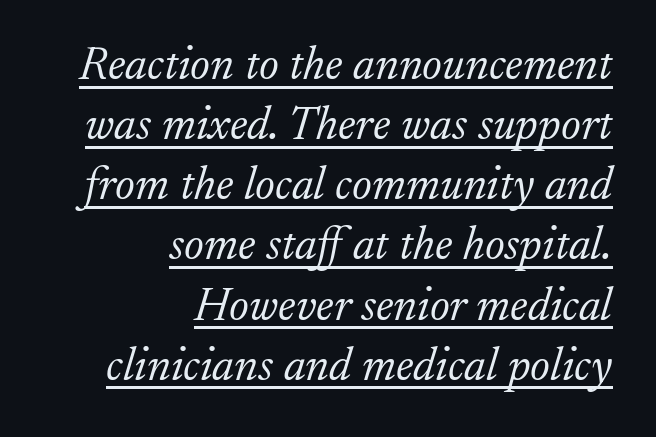
Q: Is the text bold? A: No.
Q: Is the text italic (slanted)? A: Yes, it leans right by about 17 degrees.
Q: Is the typeface a serif or a sans-serif typeface? A: Serif.
Q: Is the text underlined? A: Yes.
Q: How is the paragraph aligned? A: Right-aligned.
Q: Is the spacing between letters normal or unusually wide? A: Normal.
Q: Is the spacing between lines tight, normal or loose? A: Normal.
Q: Width (condensed, normal, or wide)? A: Normal.
Q: Stroke contrast? A: Low.
Q: x-height? A: Small.
Q: Monospaced? A: No.
